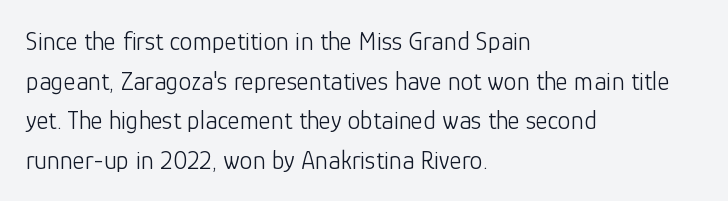
{"italic": "no", "bold": "no", "underline": "no", "align": "left", "line_spacing": "normal", "line_spacing_ratio": 1.52, "letter_spacing": "normal", "letter_spacing_em": 0.0, "glyph_px": 26}
